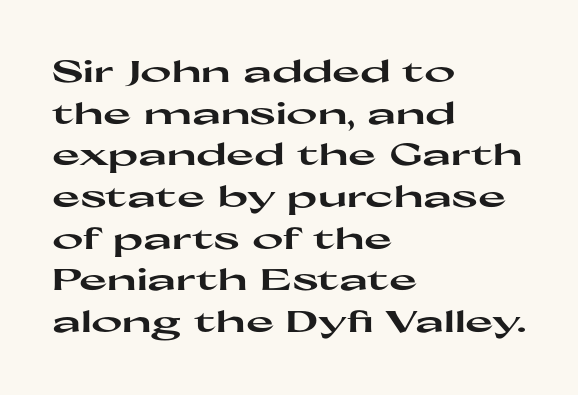
The image shows 30 px heavy, wide sans-serif type, upright; set left-aligned, normal line spacing (1.39x), normal letter spacing, not underlined; high stroke contrast and a medium x-height.
